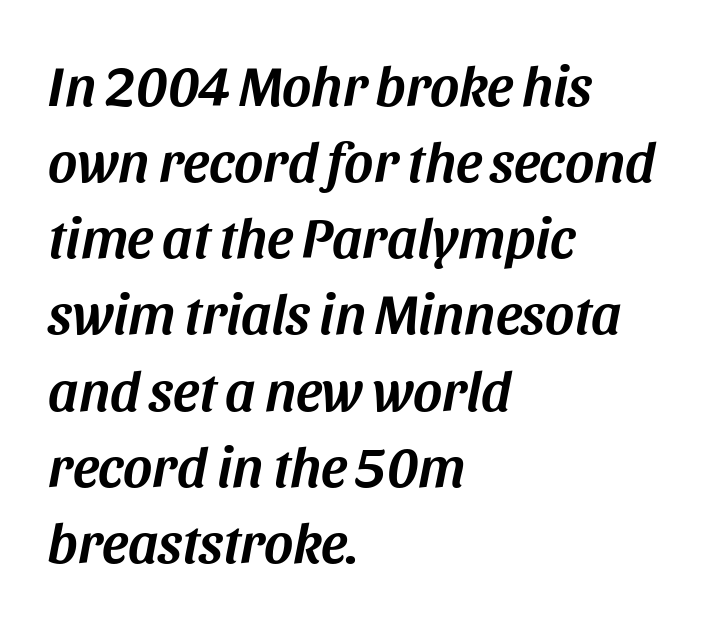
The image shows 56 px text type, italic (leaning right); set left-aligned, normal line spacing (1.36x), normal letter spacing, not underlined; medium stroke contrast and a large x-height.
